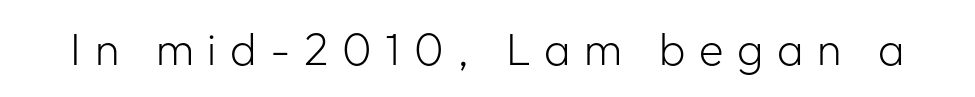
Q: Is the text bold? A: No.
Q: Is the text italic (slanted)? A: No, it is upright.
Q: Is the typeface a serif or a sans-serif typeface? A: Sans-serif.
Q: Is the text underlined? A: No.
Q: Is the spacing between letters normal or unusually wide? A: Unusually wide.
Q: Width (condensed, normal, or wide)? A: Normal.
Q: Stroke contrast? A: Low.
Q: x-height? A: Medium.
Q: Monospaced? A: No.
